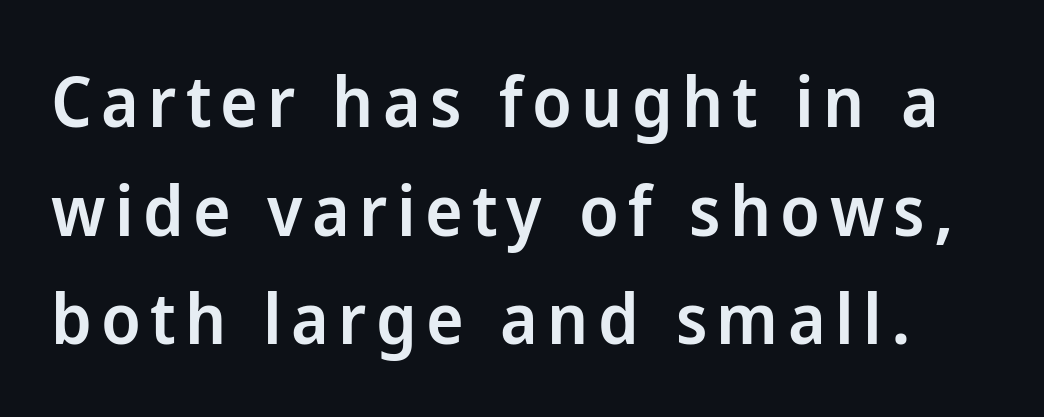
The glyphs are unaccompanied by any horizontal stroke below them. Slightly chunky letters — semibold, I'd say, not full bold. A sans-serif font was chosen for this passage. The passage shown is typed in a proportional face where columns would drift.
